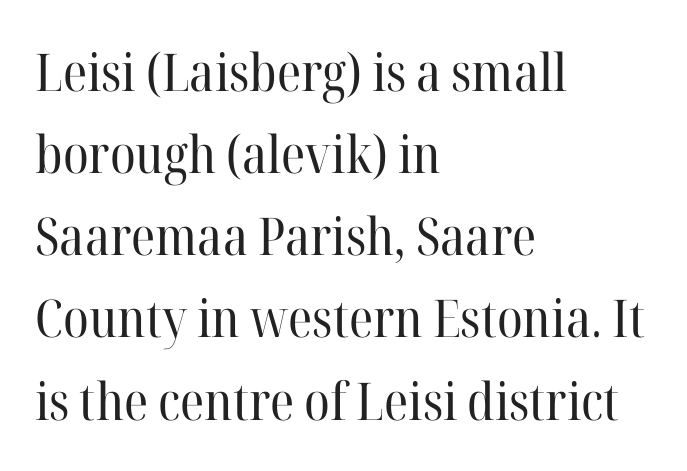
The image shows 52 px regular-weight serif type, upright; set left-aligned, normal line spacing (1.58x), normal letter spacing, not underlined; high stroke contrast and a medium x-height.
